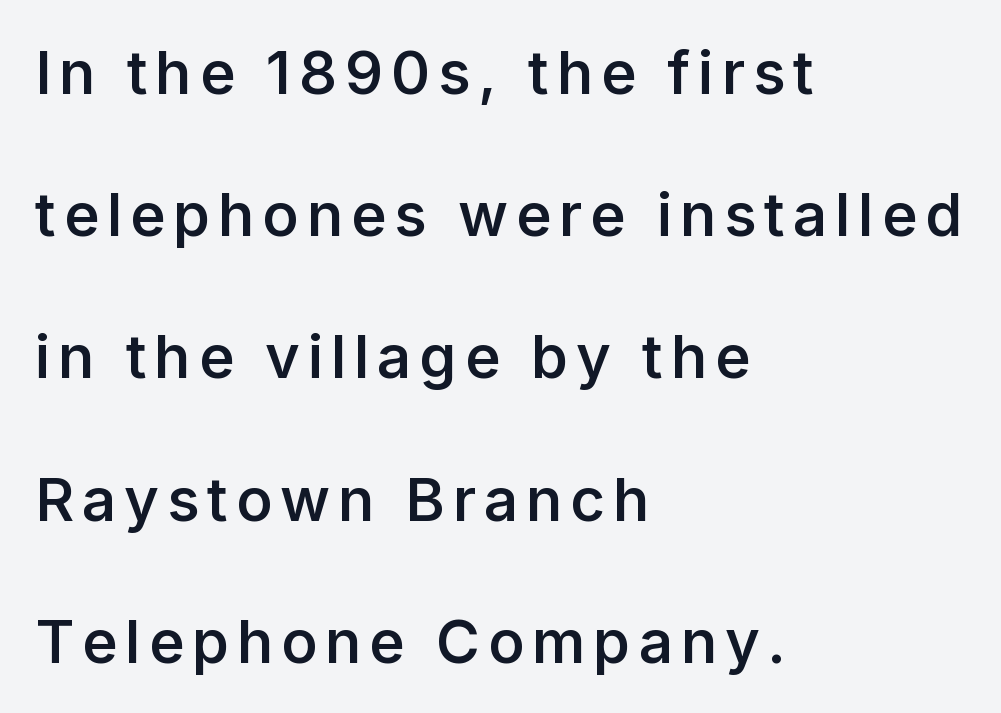
Do the letters lean? They stand straight. The rendering uses a large line-height, opening up the rows. Every row of glyphs begins at an identical x-position on the left. The strokes are fattened partway — semibold, not bold.
